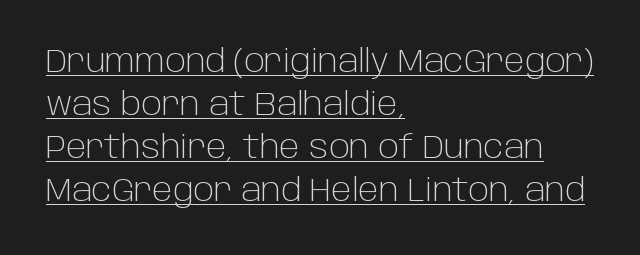
The lines in this sample share a left origin and differ only in where they stop. The font is comparable to plain body text, perhaps lighter. A typesetter would call this leading conventional body-copy spacing. The letters stand straight up with perfectly vertical stems. The rendering uses natural spacing where letterforms have individual widths.
